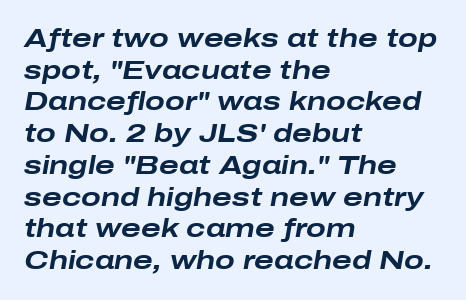
{"italic": "yes", "lean": "right", "slant_degrees": 10, "bold": "yes", "underline": "no", "align": "left", "line_spacing_ratio": 1.22, "letter_spacing": "normal", "letter_spacing_em": 0.0, "glyph_px": 26}
